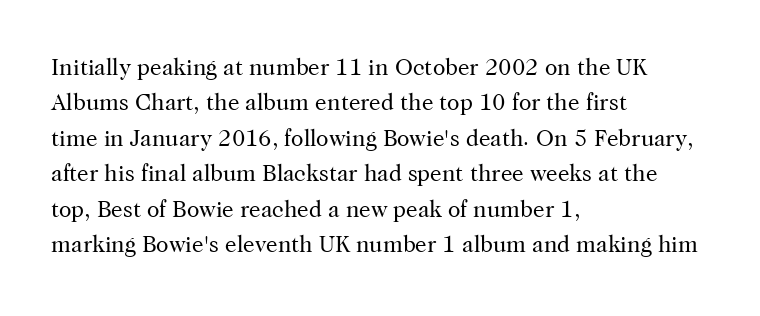
{"italic": "no", "bold": "no", "underline": "no", "align": "left", "line_spacing": "normal", "line_spacing_ratio": 1.54, "letter_spacing": "normal", "letter_spacing_em": 0.0, "glyph_px": 23}
